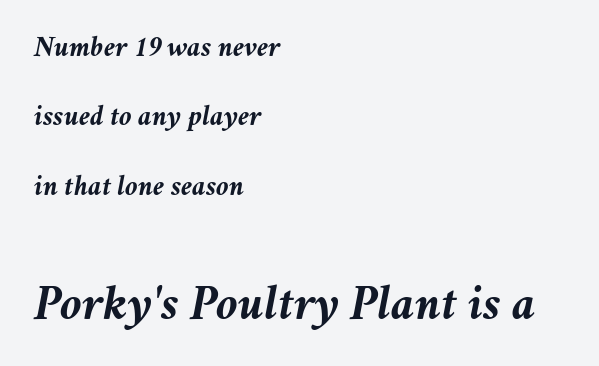
The more generous point size was reserved for the lower chunk. This sample uses plain, unmodified letter spacing. Plain, unruled lines of type. Line spacing here is loose.
